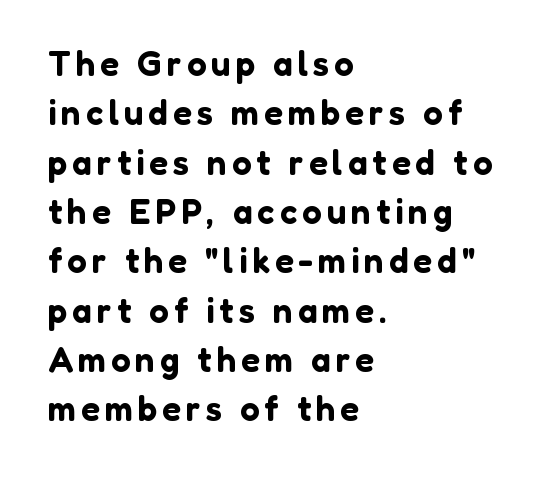
A typesetter would label this face a sans. What's the leading like? Ordinary, nothing unusual. Check the space under the baseline: it is left empty. A student would call this left alignment; a typographer would say flush left, rag right. Every stem runs plumb, perpendicular to the baseline.
